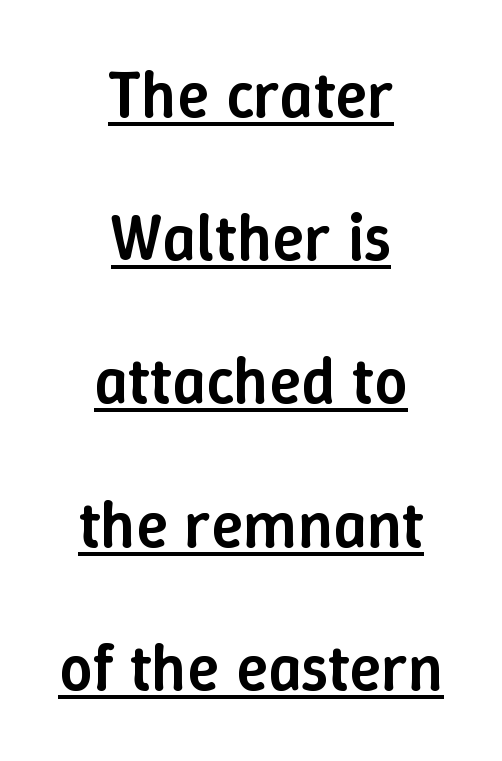
Caption: standard tracking, unaltered. Summary of weight: moderately heavy, a semibold. Loosely led — the rows are spread out. This sample has the flowing, uneven cadence of proportional lettering.
